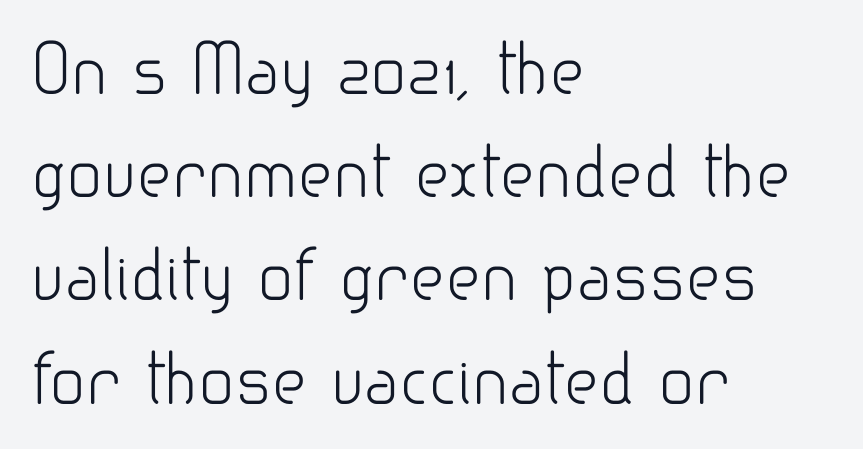
Q: Is the text bold? A: No.
Q: Is the text italic (slanted)? A: No, it is upright.
Q: Is the typeface a serif or a sans-serif typeface? A: Sans-serif.
Q: Is the text underlined? A: No.
Q: How is the paragraph aligned? A: Left-aligned.
Q: Is the spacing between letters normal or unusually wide? A: Normal.
Q: Is the spacing between lines tight, normal or loose? A: Normal.
Q: Width (condensed, normal, or wide)? A: Normal.
Q: Stroke contrast? A: Low.
Q: x-height? A: Small.
Q: Monospaced? A: No.
